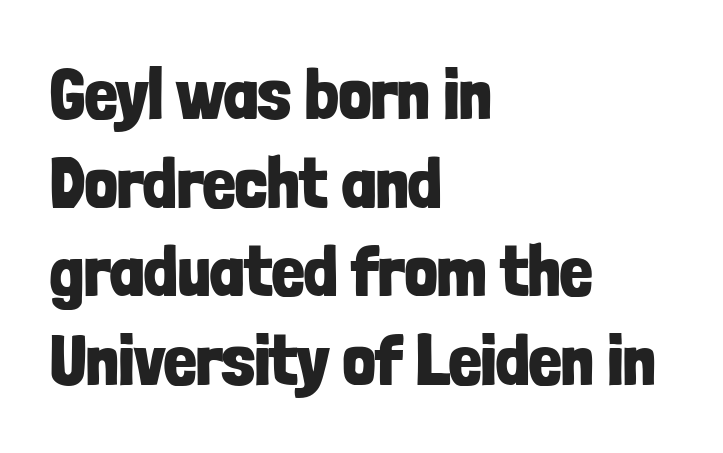
{"serif": "no", "italic": "no", "bold": "yes", "weight": "bold", "width": "condensed", "stroke_contrast": "low", "x_height": "medium", "monospaced": "no", "underline": "no", "align": "left", "line_spacing_ratio": 1.23, "letter_spacing": "normal", "letter_spacing_em": 0.0, "glyph_px": 72}
